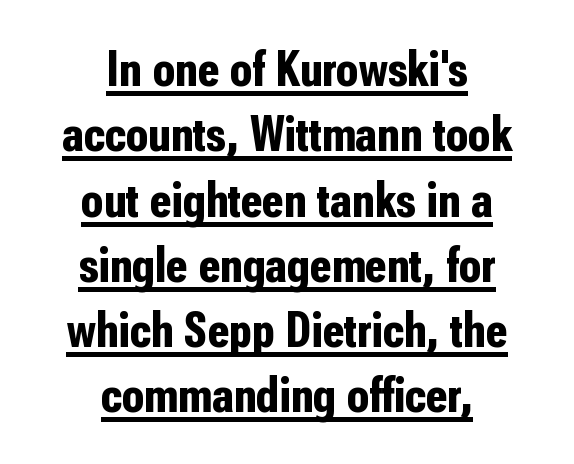
Horizontal alignment here is central, giving a formal, balanced look. Compared with an ordinary text face, these strokes are far heavier — a full bold. A continuous stroke trails under the words, as in a hyperlink. These lines are rendered in a variable-pitch font. Vertical strokes here are truly vertical.
